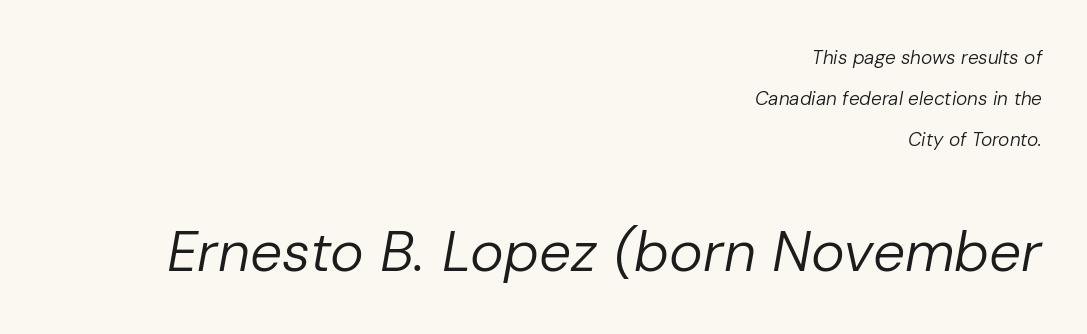
Q: Is the text bold? A: No.
Q: Is the text italic (slanted)? A: Yes, it leans right by about 10 degrees.
Q: Is the text underlined? A: No.
Q: How is the paragraph aligned? A: Right-aligned.
Q: Is the spacing between letters normal or unusually wide? A: Normal.
Q: Is the spacing between lines tight, normal or loose? A: Loose.
Q: Which block of text is set in a larger size, the first (top) or the second (bottom)? A: The second (bottom) one.
Q: Width (condensed, normal, or wide)? A: Normal.
Q: Stroke contrast? A: Low.
Q: x-height? A: Medium.
Q: Monospaced? A: No.
